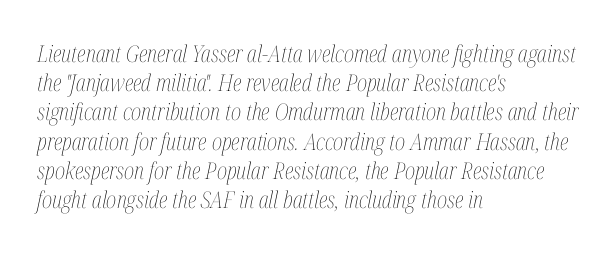
The image shows 23 px text type, italic (leaning right); set left-aligned, normal line spacing (1.27x), normal letter spacing, not underlined.
